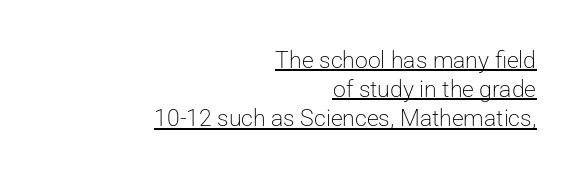
The image shows 23 px text type, upright; set right-aligned, normal line spacing (1.27x), normal letter spacing, underlined.
